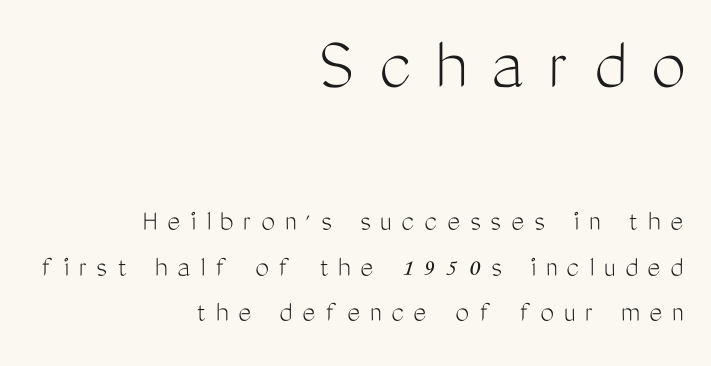
Q: Is the text bold? A: No.
Q: Is the text italic (slanted)? A: No, it is upright.
Q: Is the typeface a serif or a sans-serif typeface? A: Sans-serif.
Q: Is the text underlined? A: No.
Q: How is the paragraph aligned? A: Right-aligned.
Q: Is the spacing between letters normal or unusually wide? A: Unusually wide.
Q: Is the spacing between lines tight, normal or loose? A: Normal.
Q: Which block of text is set in a larger size, the first (top) or the second (bottom)? A: The first (top) one.
Q: Width (condensed, normal, or wide)? A: Condensed.
Q: Stroke contrast? A: Medium.
Q: x-height? A: Medium.
Q: Monospaced? A: No.
